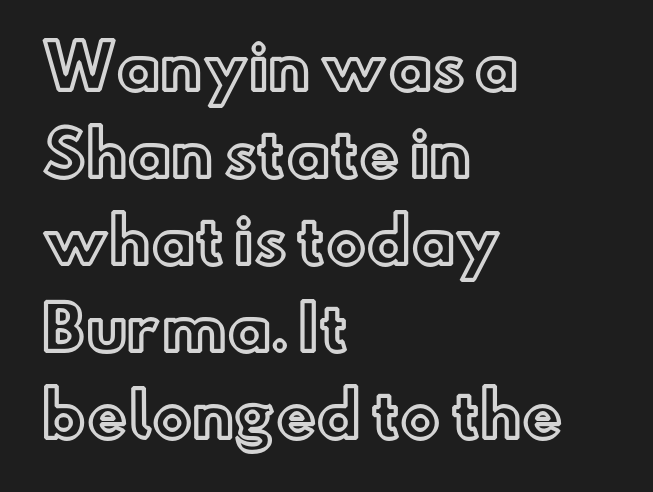
Q: Is the text italic (slanted)? A: No, it is upright.
Q: Is the text underlined? A: No.
Q: How is the paragraph aligned? A: Left-aligned.
Q: Is the spacing between letters normal or unusually wide? A: Normal.
Q: Is the spacing between lines tight, normal or loose? A: Normal.
Q: Width (condensed, normal, or wide)? A: Normal.
Q: x-height? A: Small.
Q: Monospaced? A: No.
